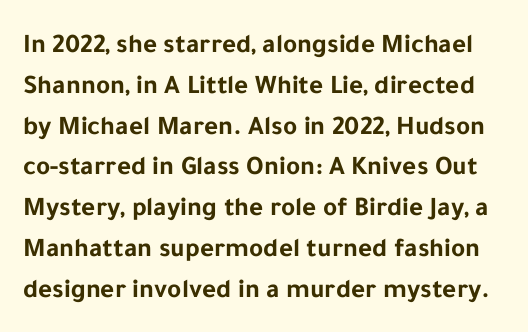
The image shows 27 px bold type, upright; set normal line spacing (1.51x), normal letter spacing, not underlined.
